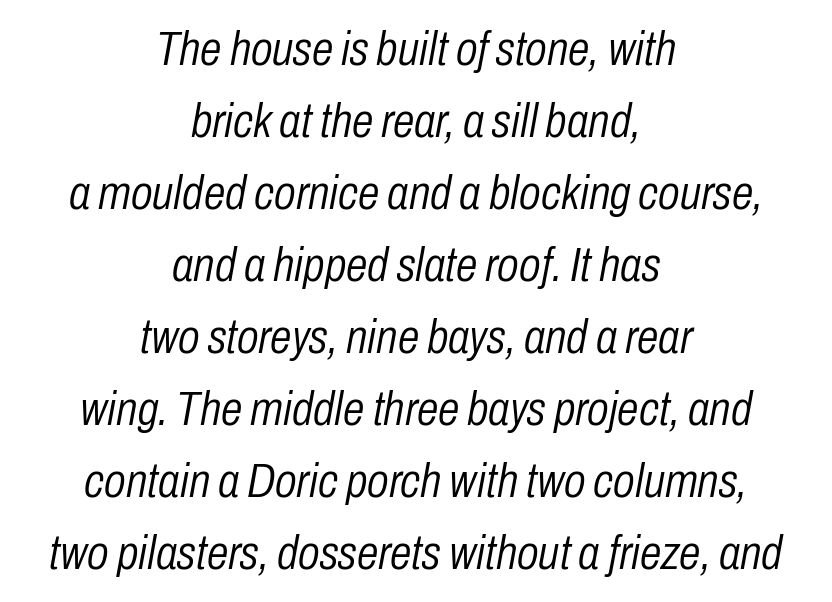
{"italic": "yes", "lean": "right", "slant_degrees": 10, "bold": "no", "weight": "light", "width": "condensed", "stroke_contrast": "low", "x_height": "medium", "monospaced": "no", "underline": "no", "align": "center", "line_spacing": "normal", "line_spacing_ratio": 1.47, "letter_spacing": "normal", "letter_spacing_em": 0.0, "glyph_px": 49}
